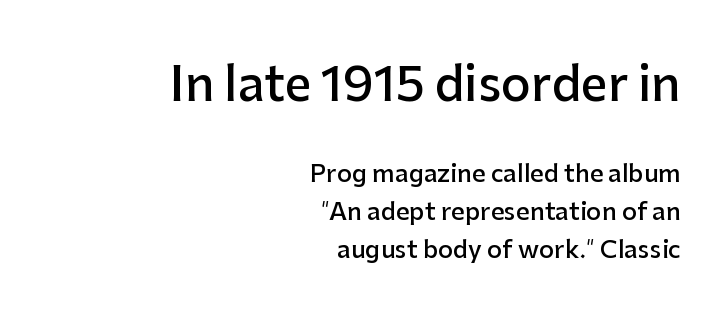
Q: Is the text bold? A: Semi-bold.
Q: Is the text italic (slanted)? A: No, it is upright.
Q: Is the typeface a serif or a sans-serif typeface? A: Sans-serif.
Q: Is the text underlined? A: No.
Q: How is the paragraph aligned? A: Right-aligned.
Q: Is the spacing between letters normal or unusually wide? A: Normal.
Q: Is the spacing between lines tight, normal or loose? A: Normal.
Q: Which block of text is set in a larger size, the first (top) or the second (bottom)? A: The first (top) one.
Q: Width (condensed, normal, or wide)? A: Normal.
Q: Stroke contrast? A: Low.
Q: x-height? A: Medium.
Q: Monospaced? A: No.
